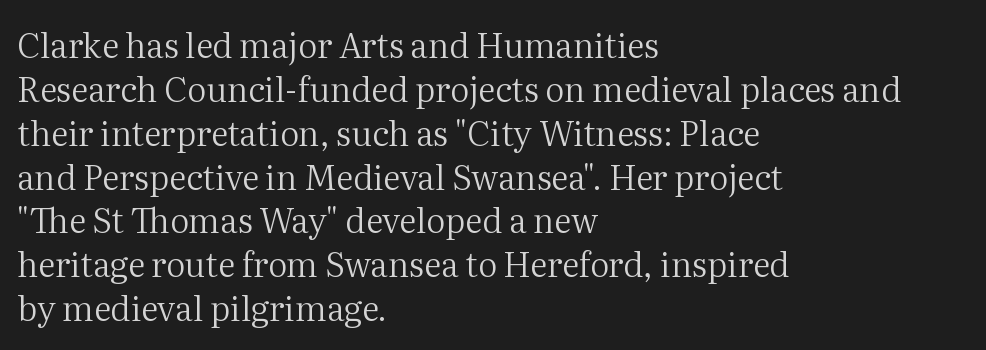
The image shows 34 px regular-weight serif type, upright; set left-aligned, normal line spacing (1.29x), normal letter spacing, not underlined; medium stroke contrast and a medium x-height.
